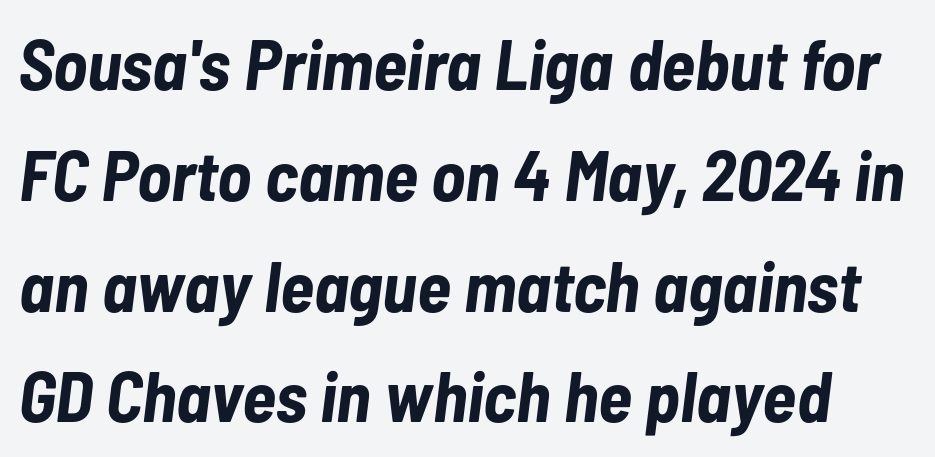
{"italic": "yes", "lean": "right", "slant_degrees": 7, "bold": "yes", "weight": "bold", "width": "condensed", "stroke_contrast": "low", "x_height": "medium", "monospaced": "no", "underline": "no", "line_spacing": "normal", "line_spacing_ratio": 1.56, "letter_spacing": "normal", "letter_spacing_em": 0.0, "glyph_px": 71}
